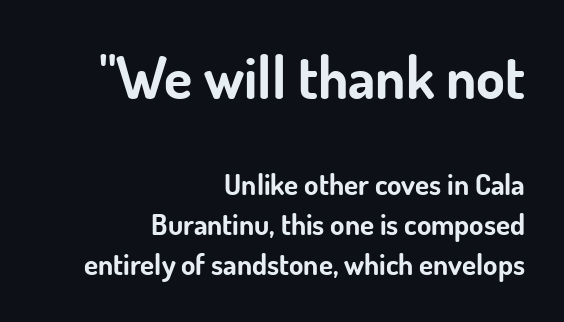
Q: Is the text bold? A: Yes.
Q: Is the text italic (slanted)? A: No, it is upright.
Q: Is the typeface a serif or a sans-serif typeface? A: Sans-serif.
Q: Is the text underlined? A: No.
Q: How is the paragraph aligned? A: Right-aligned.
Q: Is the spacing between letters normal or unusually wide? A: Normal.
Q: Is the spacing between lines tight, normal or loose? A: Normal.
Q: Which block of text is set in a larger size, the first (top) or the second (bottom)? A: The first (top) one.
Q: Width (condensed, normal, or wide)? A: Normal.
Q: Stroke contrast? A: Low.
Q: x-height? A: Small.
Q: Monospaced? A: No.
